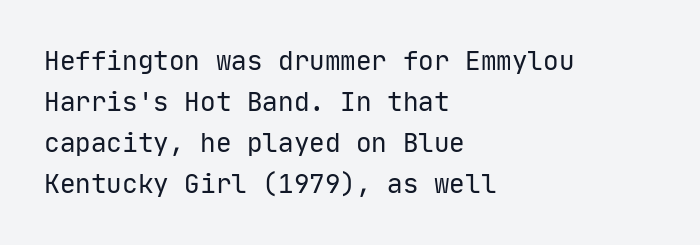
The words here are not underlined. Unbolded letterforms with no extra heft. Quick note: interline space is typical. These lines stack with their left ends in a neat column. Ordinary non-slanted type is in use. Here the glyphs are tracked normally, forming tight word shapes.
